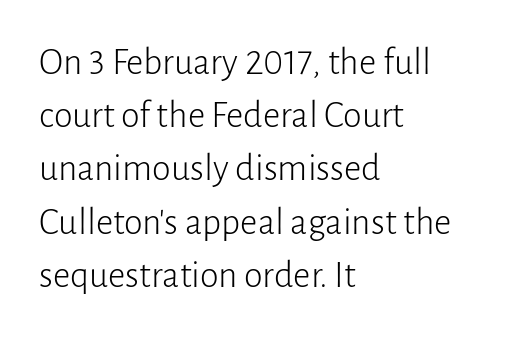
Q: Is the text bold? A: No.
Q: Is the text italic (slanted)? A: No, it is upright.
Q: Is the typeface a serif or a sans-serif typeface? A: Sans-serif.
Q: Is the text underlined? A: No.
Q: How is the paragraph aligned? A: Left-aligned.
Q: Is the spacing between letters normal or unusually wide? A: Normal.
Q: Is the spacing between lines tight, normal or loose? A: Normal.
Q: Width (condensed, normal, or wide)? A: Normal.
Q: Stroke contrast? A: Low.
Q: x-height? A: Medium.
Q: Monospaced? A: No.
